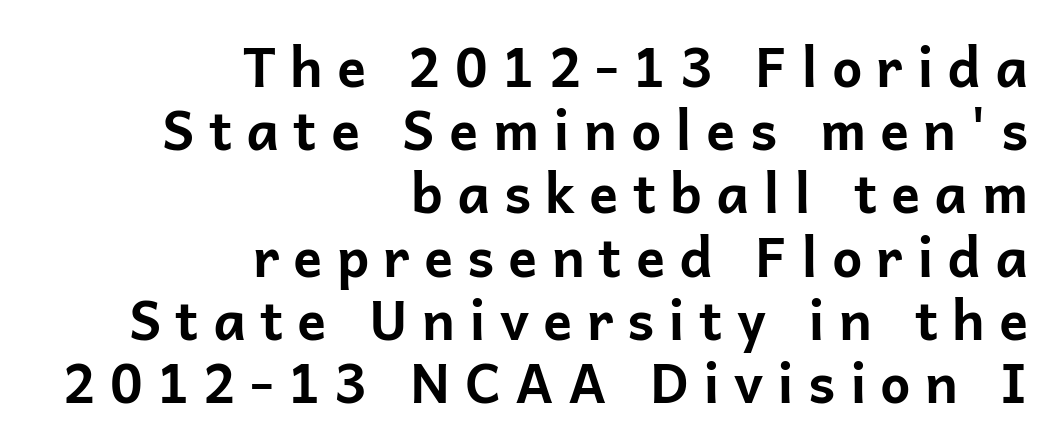
{"serif": "no", "italic": "no", "bold": "yes", "weight": "bold", "width": "normal", "stroke_contrast": "low", "x_height": "medium", "monospaced": "no", "underline": "no", "align": "right", "line_spacing_ratio": 1.17, "letter_spacing": "wide", "letter_spacing_em": 0.26, "glyph_px": 54}
